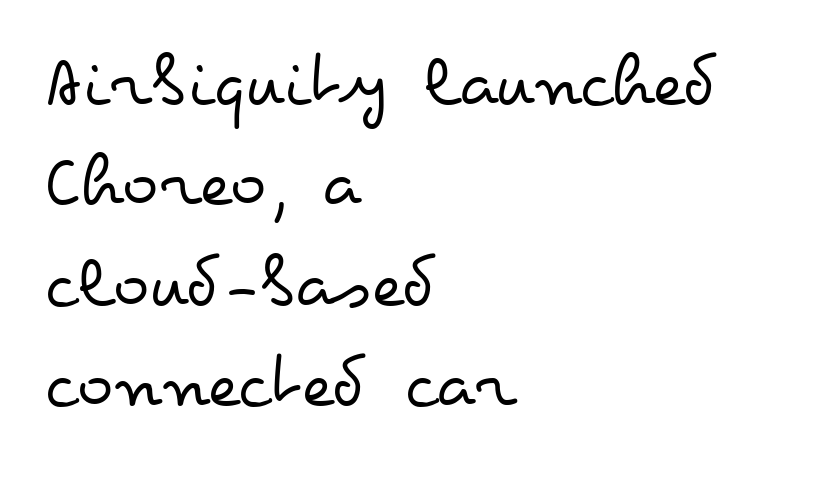
Q: Is the text bold? A: No.
Q: Is the text italic (slanted)? A: No, it is upright.
Q: Is the text underlined? A: No.
Q: How is the paragraph aligned? A: Left-aligned.
Q: Is the spacing between letters normal or unusually wide? A: Normal.
Q: Is the spacing between lines tight, normal or loose? A: Normal.
Q: Width (condensed, normal, or wide)? A: Wide.
Q: Stroke contrast? A: Low.
Q: x-height? A: Small.
Q: Monospaced? A: No.
